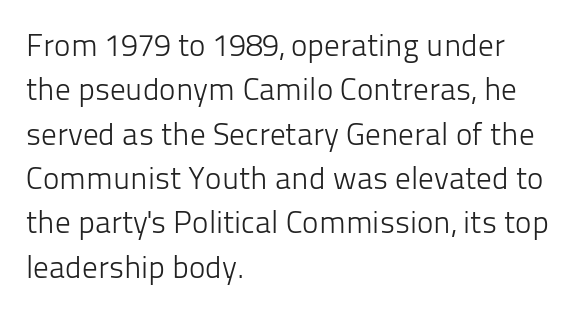
{"serif": "no", "italic": "no", "bold": "no", "weight": "light", "width": "normal", "stroke_contrast": "low", "x_height": "medium", "monospaced": "no", "underline": "no", "align": "left", "line_spacing": "normal", "line_spacing_ratio": 1.43, "letter_spacing": "normal", "letter_spacing_em": 0.0, "glyph_px": 31}
